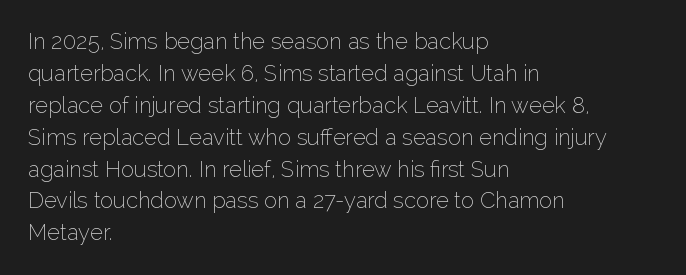
The image shows 22 px text type, upright; set left-aligned, normal line spacing (1.45x), normal letter spacing, not underlined.
